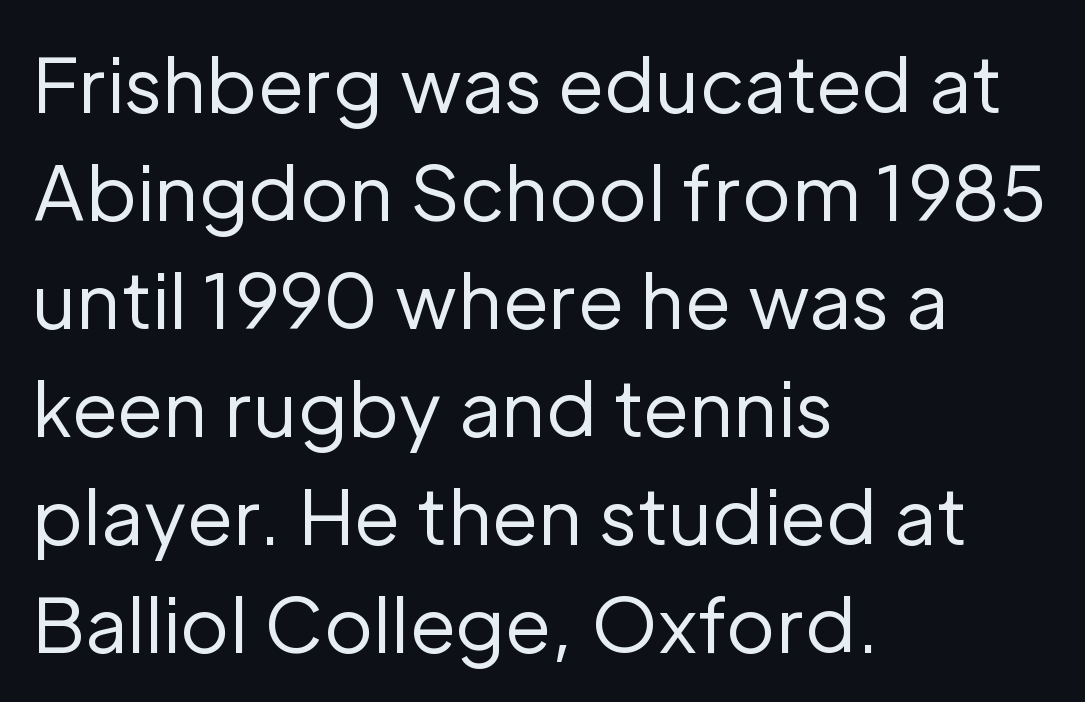
Descenders are the only things crossing below the line. Does the leading feel generous? No, just average. This sample uses a sans-serif face. This sample uses plain, unmodified letter spacing. Notice how the passage keeps a crisp vertical edge on the left only.
